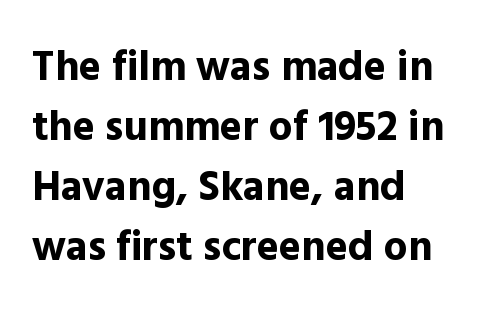
The image shows 42 px bold sans-serif type, upright; set left-aligned, normal line spacing (1.43x), normal letter spacing, not underlined; a medium x-height.
